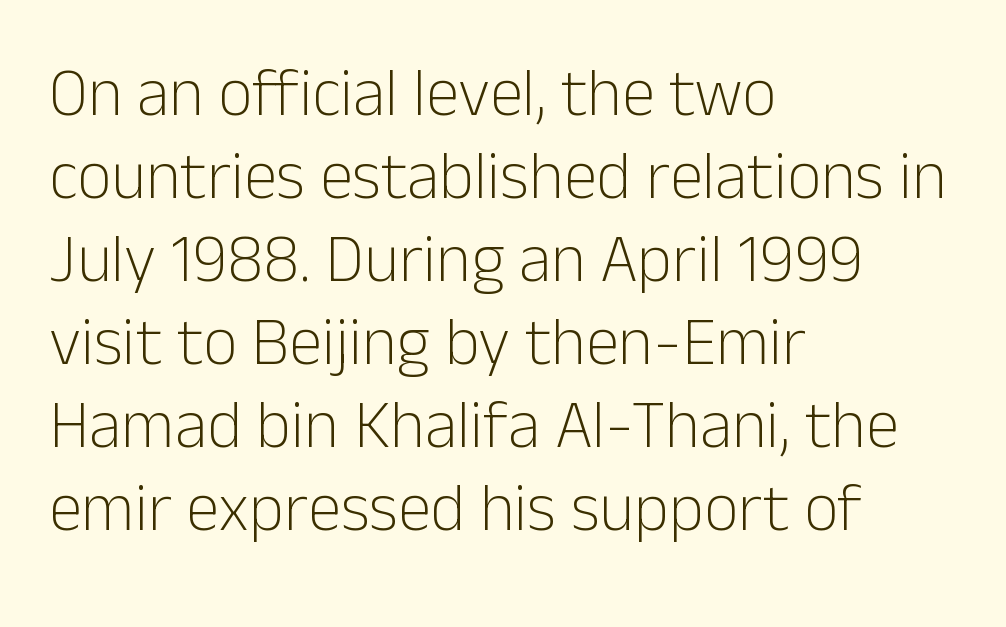
The image shows 67 px light sans-serif type, upright; set left-aligned, line spacing 1.24x, normal letter spacing, not underlined; low stroke contrast and a medium x-height.
